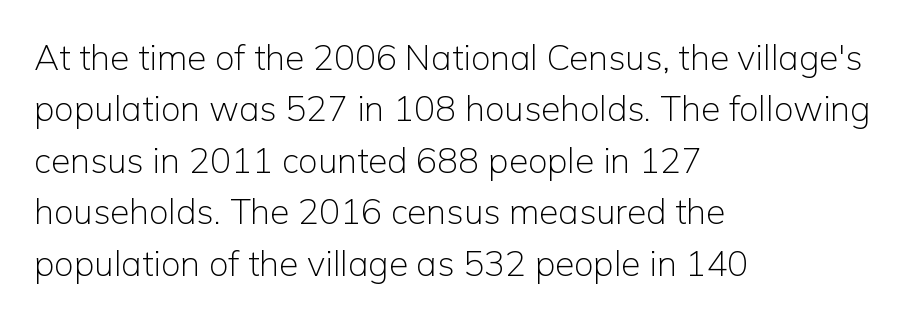
Q: Is the text bold? A: No.
Q: Is the text italic (slanted)? A: No, it is upright.
Q: Is the typeface a serif or a sans-serif typeface? A: Sans-serif.
Q: Is the text underlined? A: No.
Q: How is the paragraph aligned? A: Left-aligned.
Q: Is the spacing between letters normal or unusually wide? A: Normal.
Q: Is the spacing between lines tight, normal or loose? A: Normal.
Q: Width (condensed, normal, or wide)? A: Normal.
Q: Stroke contrast? A: Low.
Q: x-height? A: Medium.
Q: Monospaced? A: No.
